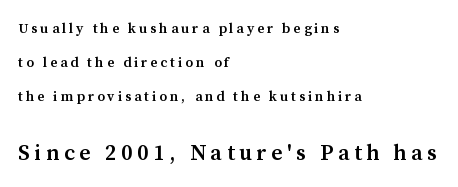
Q: Is the text bold? A: Semi-bold.
Q: Is the text italic (slanted)? A: No, it is upright.
Q: Is the text underlined? A: No.
Q: How is the paragraph aligned? A: Left-aligned.
Q: Is the spacing between letters normal or unusually wide? A: Unusually wide.
Q: Is the spacing between lines tight, normal or loose? A: Loose.
Q: Which block of text is set in a larger size, the first (top) or the second (bottom)? A: The second (bottom) one.
